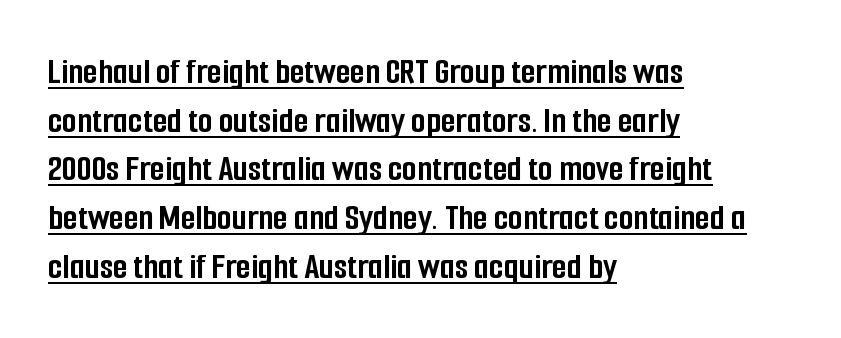
The image shows 38 px semibold, condensed sans-serif type, upright; set left-aligned, normal line spacing (1.28x), normal letter spacing, underlined; low stroke contrast and a medium x-height.
